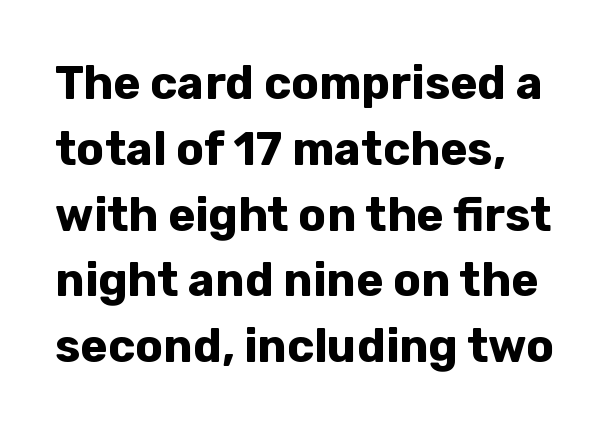
Q: Is the text bold? A: Yes.
Q: Is the text italic (slanted)? A: No, it is upright.
Q: Is the typeface a serif or a sans-serif typeface? A: Sans-serif.
Q: Is the text underlined? A: No.
Q: Is the spacing between letters normal or unusually wide? A: Normal.
Q: Is the spacing between lines tight, normal or loose? A: Normal.
Q: Width (condensed, normal, or wide)? A: Normal.
Q: Stroke contrast? A: Low.
Q: x-height? A: Medium.
Q: Monospaced? A: No.
